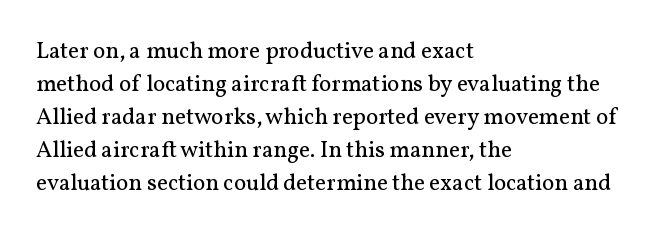
The image shows 23 px text type, upright; set left-aligned, normal line spacing (1.43x), normal letter spacing, not underlined.
